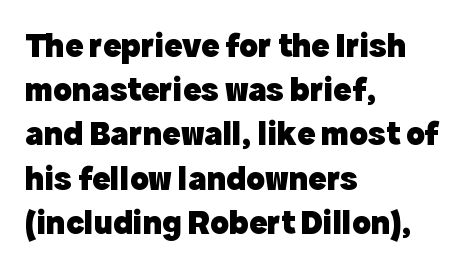
Teacher's note: observe the even left margin — that is flush-left alignment. This rendering employs a face without finishing strokes, i.e., a sans-serif. How would I describe the line gaps? Plain and ordinary. Do the characters align in a grid? No, the font is proportional. Rendered with straight, roman letterforms.
